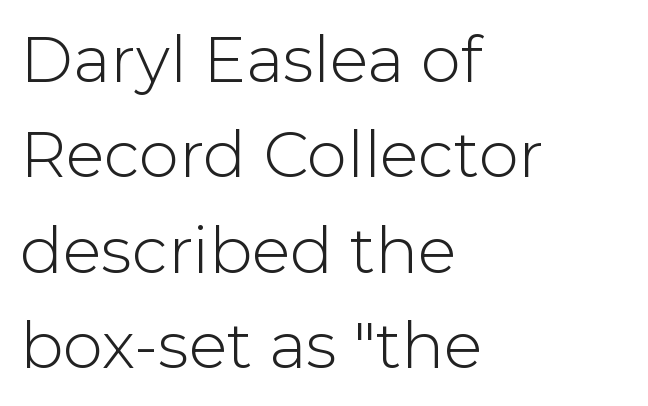
Q: Is the text bold? A: No.
Q: Is the text italic (slanted)? A: No, it is upright.
Q: Is the typeface a serif or a sans-serif typeface? A: Sans-serif.
Q: Is the text underlined? A: No.
Q: How is the paragraph aligned? A: Left-aligned.
Q: Is the spacing between letters normal or unusually wide? A: Normal.
Q: Is the spacing between lines tight, normal or loose? A: Normal.
Q: Width (condensed, normal, or wide)? A: Normal.
Q: Stroke contrast? A: Low.
Q: x-height? A: Medium.
Q: Monospaced? A: No.
